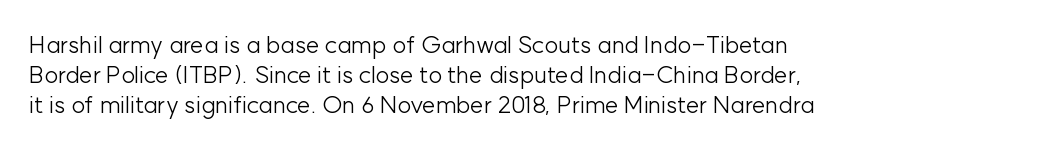
The image shows 24 px text type, upright; set left-aligned, line spacing 1.24x, normal letter spacing, not underlined.
